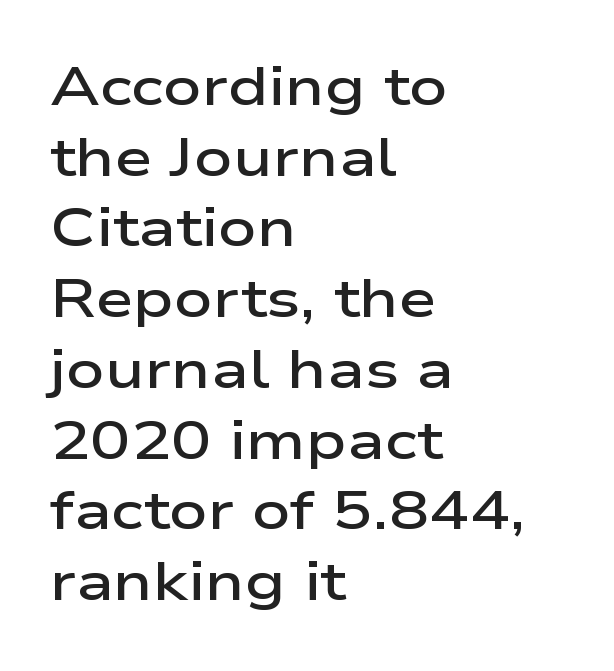
The image shows 54 px semibold, wide sans-serif type, upright; set left-aligned, normal line spacing (1.31x), normal letter spacing, not underlined; low stroke contrast and a medium x-height.
